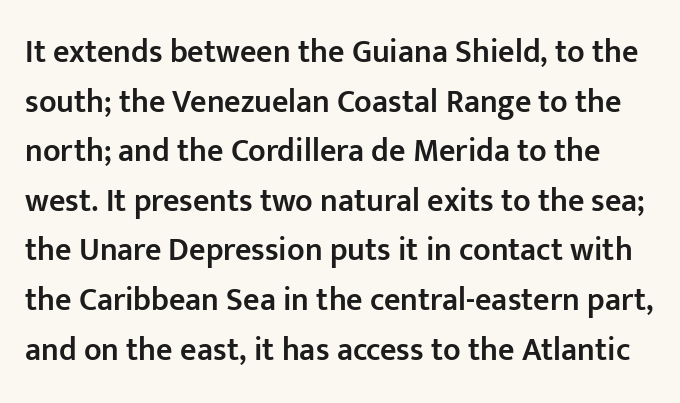
Notice the strokes are somewhat thickened but not fully heavy: this is a semibold. These lines are rendered in a variable-pitch font. Each row of text sits above clean, open space. Grotesque or geometric, the face here clearly has no serifs.
